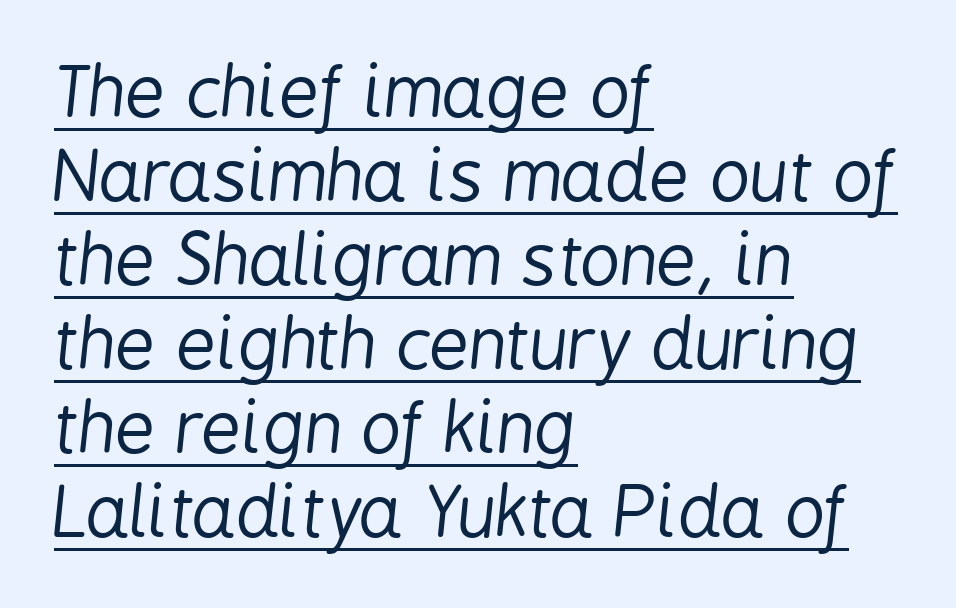
{"italic": "yes", "lean": "right", "slant_degrees": 6, "bold": "no", "weight": "regular", "width": "condensed", "stroke_contrast": "low", "x_height": "medium", "monospaced": "no", "underline": "yes", "align": "left", "line_spacing_ratio": 1.2, "letter_spacing": "normal", "letter_spacing_em": 0.0, "glyph_px": 70}
